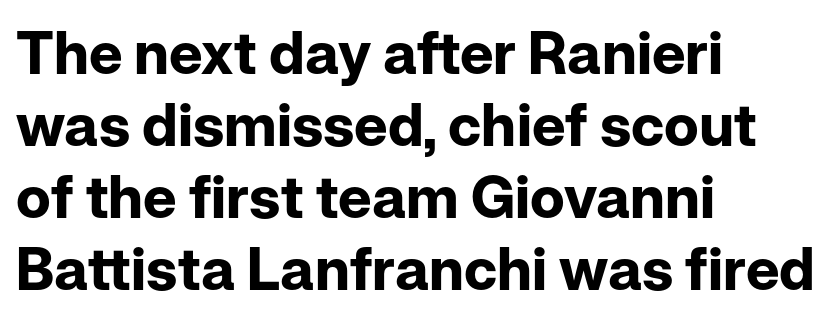
This rendering features lettering with no underline. Check where the strokes stop: nothing finishes them off — pure sans. Typesetter's note: full bold, strokes at maximum text heaviness. These lines are rendered in a variable-pitch font. Does extra space separate the letters? No, they use regular spacing.
